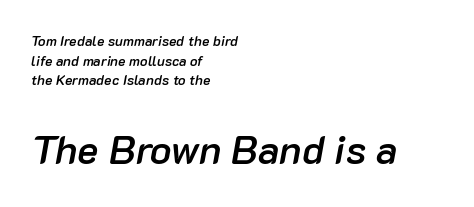
{"italic": "yes", "lean": "right", "slant_degrees": 10, "bold": "semi", "weight": "semibold", "width": "normal", "stroke_contrast": "low", "x_height": "medium", "monospaced": "no", "underline": "no", "align": "left", "line_spacing": "normal", "line_spacing_ratio": 1.41, "letter_spacing": "normal", "letter_spacing_em": 0.0, "larger_block": "second", "size_ratio": 2.86, "glyph_px": 40}
